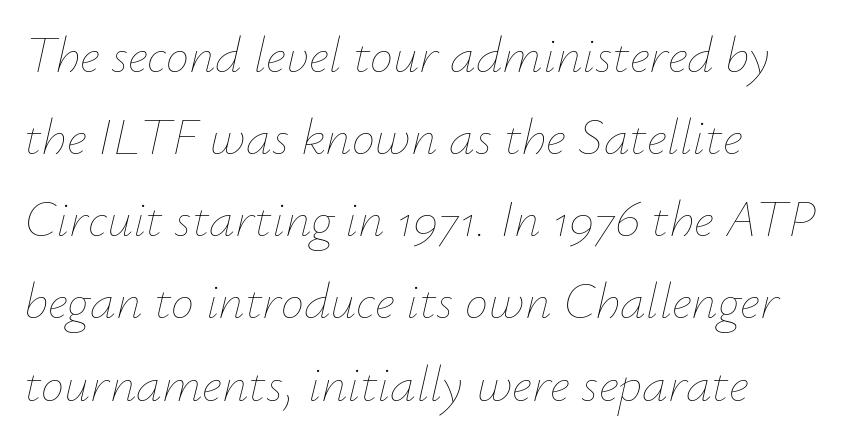
{"italic": "yes", "lean": "right", "slant_degrees": 12, "bold": "no", "weight": "thin", "width": "normal", "stroke_contrast": "low", "x_height": "small", "monospaced": "no", "underline": "no", "align": "left", "line_spacing": "normal", "line_spacing_ratio": 1.58, "letter_spacing": "normal", "letter_spacing_em": 0.0, "glyph_px": 52}
